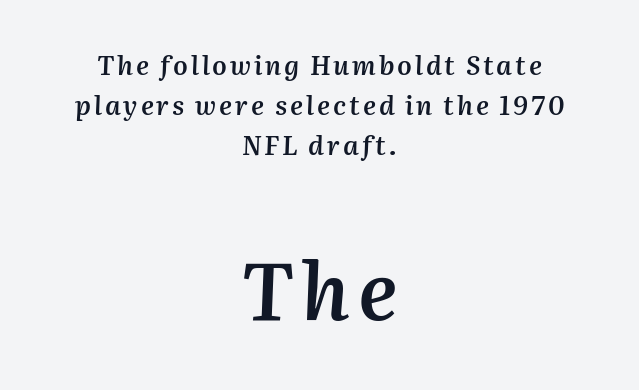
{"italic": "yes", "lean": "right", "slant_degrees": 2, "bold": "semi", "weight": "semibold", "width": "normal", "stroke_contrast": "medium", "x_height": "medium", "monospaced": "no", "underline": "no", "align": "center", "line_spacing": "normal", "line_spacing_ratio": 1.54, "larger_block": "second", "size_ratio": 3.04, "glyph_px": 79}
